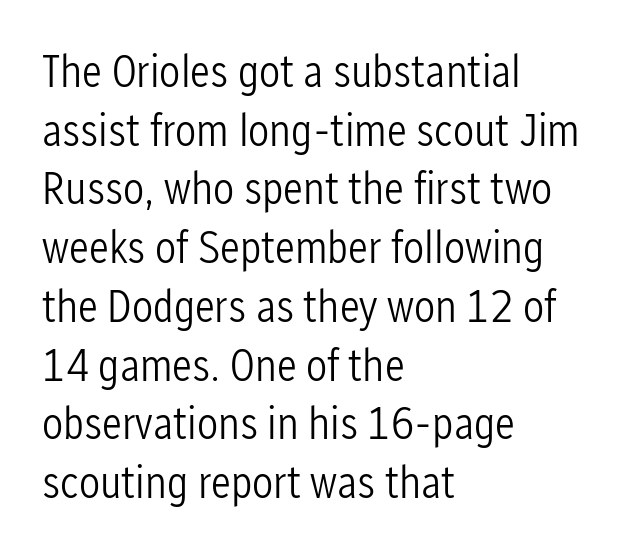
The image shows 47 px light, condensed sans-serif type, upright; set left-aligned, normal line spacing (1.25x), normal letter spacing, not underlined; low stroke contrast and a medium x-height.
